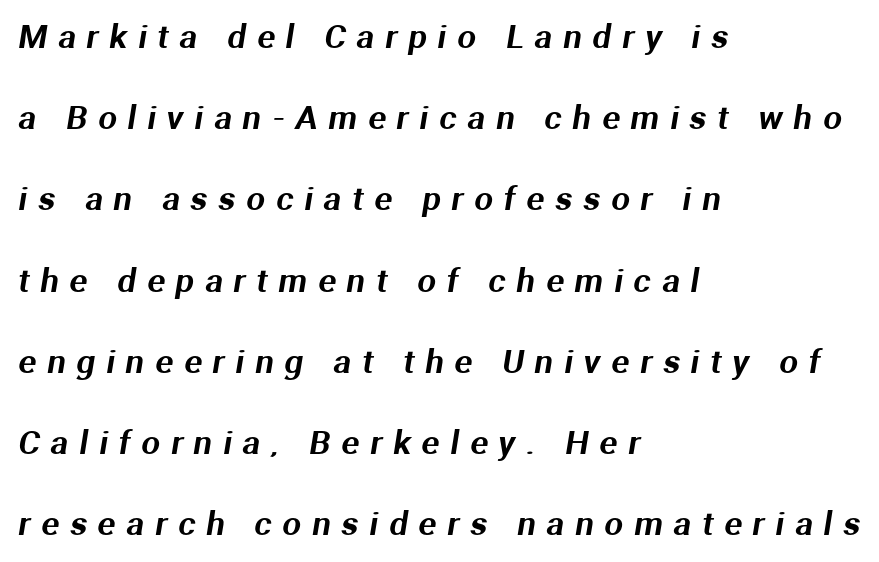
Q: Is the typeface a serif or a sans-serif typeface? A: Sans-serif.
Q: Is the text underlined? A: No.
Q: How is the paragraph aligned? A: Left-aligned.
Q: Is the spacing between letters normal or unusually wide? A: Unusually wide.
Q: Is the spacing between lines tight, normal or loose? A: Loose.
Q: Width (condensed, normal, or wide)? A: Normal.
Q: Stroke contrast? A: Medium.
Q: x-height? A: Medium.
Q: Monospaced? A: No.
